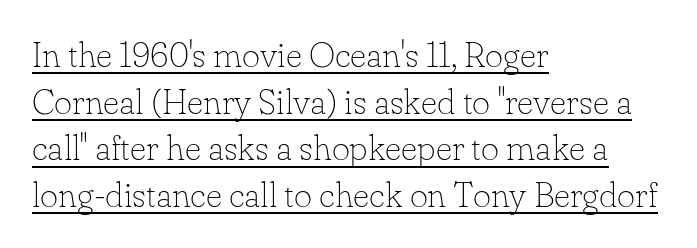
Q: Is the text bold? A: No.
Q: Is the text italic (slanted)? A: No, it is upright.
Q: Is the typeface a serif or a sans-serif typeface? A: Serif.
Q: Is the text underlined? A: Yes.
Q: How is the paragraph aligned? A: Left-aligned.
Q: Is the spacing between letters normal or unusually wide? A: Normal.
Q: Is the spacing between lines tight, normal or loose? A: Normal.
Q: Width (condensed, normal, or wide)? A: Normal.
Q: Stroke contrast? A: Low.
Q: x-height? A: Small.
Q: Monospaced? A: No.
